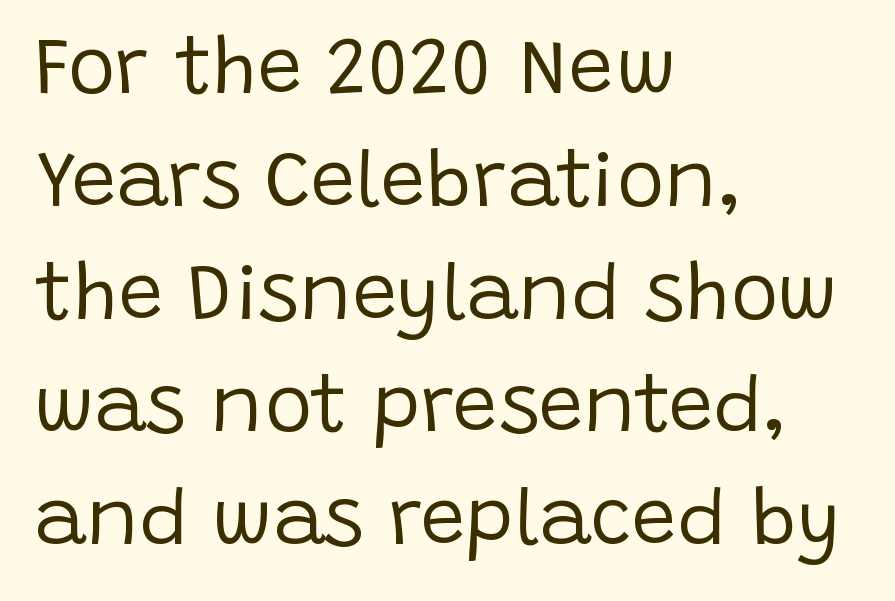
{"serif": "no", "italic": "no", "bold": "no", "weight": "regular", "width": "normal", "stroke_contrast": "low", "x_height": "large", "monospaced": "no", "underline": "no", "align": "left", "line_spacing": "normal", "line_spacing_ratio": 1.41, "letter_spacing": "normal", "letter_spacing_em": 0.0, "glyph_px": 80}
